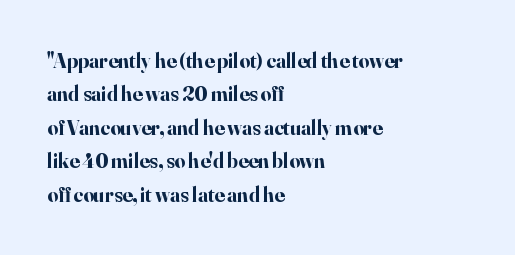
{"italic": "no", "bold": "yes", "underline": "no", "align": "left", "line_spacing": "normal", "line_spacing_ratio": 1.59, "letter_spacing": "normal", "letter_spacing_em": 0.0, "glyph_px": 21}
